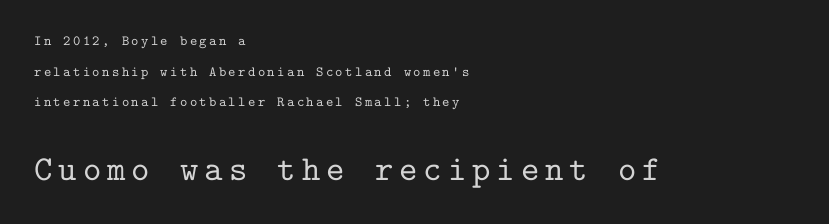
Q: Is the text italic (slanted)? A: No, it is upright.
Q: Is the typeface a serif or a sans-serif typeface? A: Serif.
Q: Is the text underlined? A: No.
Q: How is the paragraph aligned? A: Left-aligned.
Q: Is the spacing between lines tight, normal or loose? A: Loose.
Q: Which block of text is set in a larger size, the first (top) or the second (bottom)? A: The second (bottom) one.
Q: Width (condensed, normal, or wide)? A: Normal.
Q: Stroke contrast? A: Low.
Q: x-height? A: Medium.
Q: Monospaced? A: Yes.
